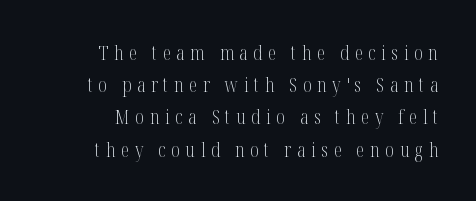
The image shows 20 px text type, upright; set right-aligned, normal line spacing (1.61x), unusually wide letter spacing (+0.29 em), not underlined.
